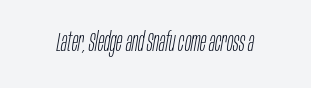
The face used here is rendered with its standard letterfit. The words here are not underlined. Does the lettering tilt? It does — this is italic. The passage shown is not bold in any degree.
